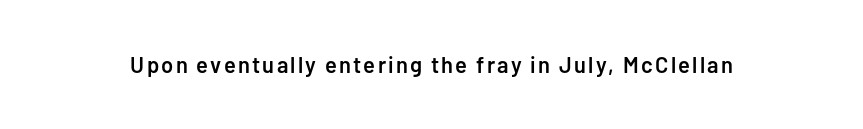
Ascenders rise straight up at ninety degrees. The specimen omits any rule beneath the text block's lines. Caption: semibold face, moderately heavy strokes.
